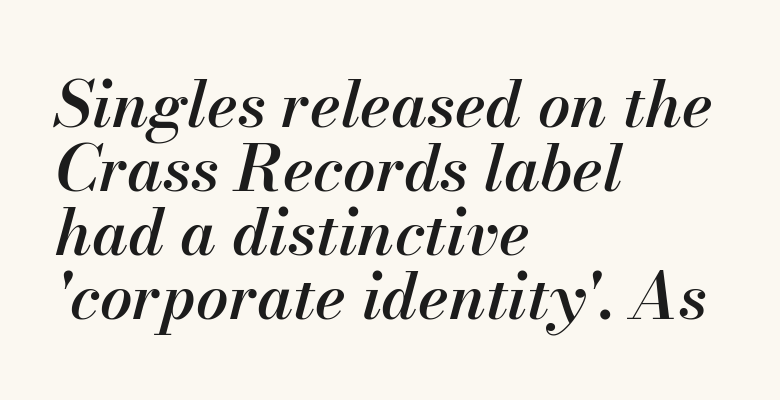
These lines are set flush left with a ragged right edge. Between one letter and the next there's only the usual sliver of space. Style check: oblique. Heft: intermediate — a semibold.
